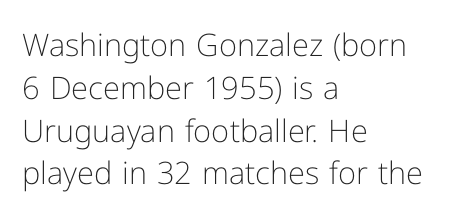
{"serif": "no", "italic": "no", "bold": "no", "weight": "light", "width": "normal", "stroke_contrast": "low", "x_height": "medium", "monospaced": "no", "underline": "no", "align": "left", "line_spacing": "normal", "line_spacing_ratio": 1.38, "letter_spacing": "normal", "letter_spacing_em": 0.0, "glyph_px": 31}
